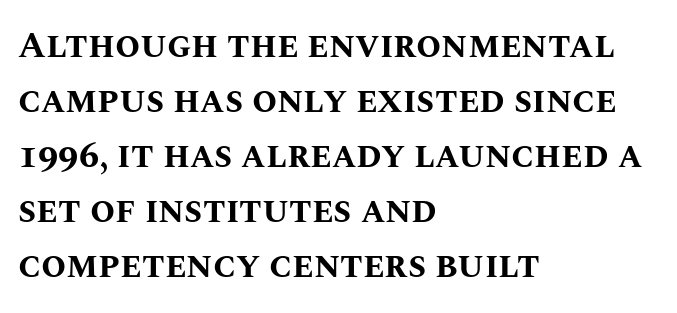
{"italic": "no", "bold": "yes", "weight": "bold", "width": "normal", "stroke_contrast": "medium", "x_height": "large", "monospaced": "no", "underline": "no", "align": "left", "line_spacing": "normal", "line_spacing_ratio": 1.53, "letter_spacing": "normal", "letter_spacing_em": 0.0, "glyph_px": 36}
